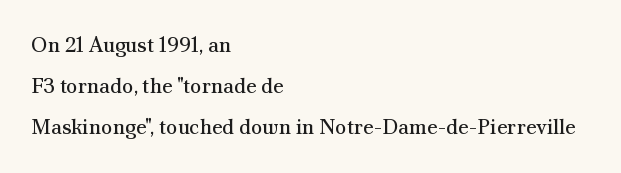
Think standard paragraph weight, or any step lighter than that. Tracking value appears to be zero — textbook default spacing. Successive baselines arrive slowly, with a big drop between each. The compositor pushed each line to the left boundary. The zone under the glyphs is completely vacant. These lines were composed using upright roman letters.
